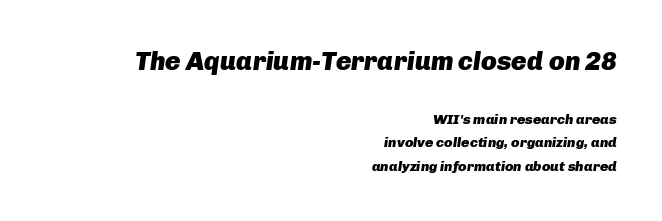
The image shows 26 px bold type, italic (leaning right); set right-aligned, normal line spacing (1.69x), normal letter spacing, not underlined; the first (top) block is 1.86x larger.
